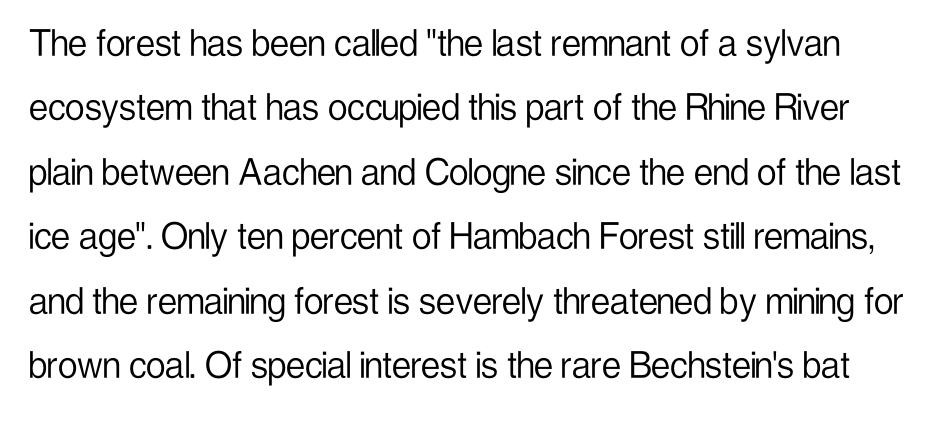
The font family rendered here belongs to the sans-serif group. Rule under the text: the space is simply empty. These lines are rendered in a variable-pitch font. Italic? Not at all — the glyphs are vertical.
